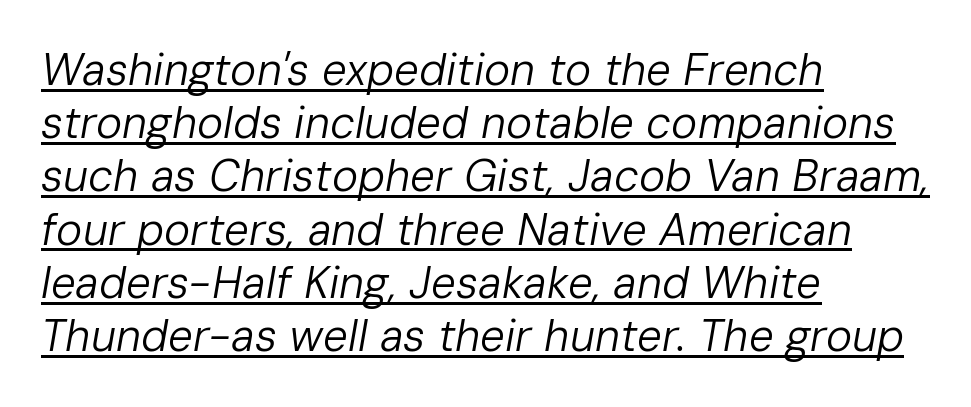
{"italic": "yes", "lean": "right", "slant_degrees": 10, "bold": "no", "weight": "regular", "width": "normal", "stroke_contrast": "low", "x_height": "medium", "monospaced": "no", "underline": "yes", "align": "left", "line_spacing_ratio": 1.21, "letter_spacing": "normal", "letter_spacing_em": 0.0, "glyph_px": 44}
